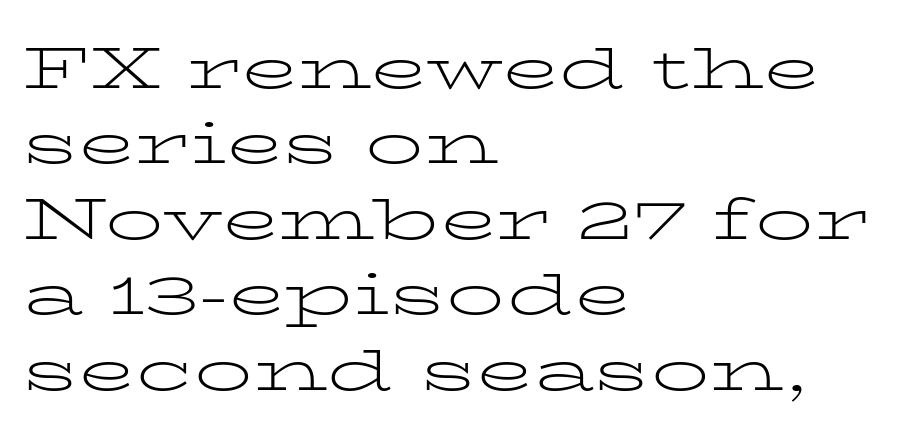
{"serif": "yes", "italic": "no", "bold": "no", "weight": "light", "width": "wide", "stroke_contrast": "low", "x_height": "medium", "monospaced": "no", "underline": "no", "align": "left", "line_spacing": "normal", "line_spacing_ratio": 1.3, "letter_spacing": "normal", "letter_spacing_em": 0.0, "glyph_px": 58}
